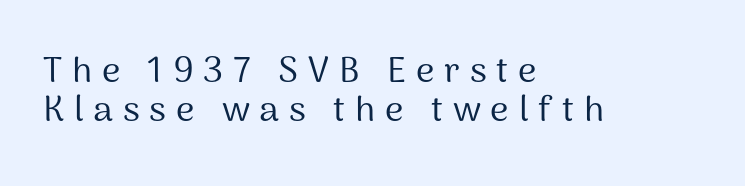
Q: Is the text bold? A: No.
Q: Is the text italic (slanted)? A: No, it is upright.
Q: Is the typeface a serif or a sans-serif typeface? A: Sans-serif.
Q: Is the text underlined? A: No.
Q: How is the paragraph aligned? A: Left-aligned.
Q: Is the spacing between letters normal or unusually wide? A: Unusually wide.
Q: Is the spacing between lines tight, normal or loose? A: Tight.
Q: Width (condensed, normal, or wide)? A: Normal.
Q: Stroke contrast? A: Medium.
Q: x-height? A: Medium.
Q: Monospaced? A: No.
